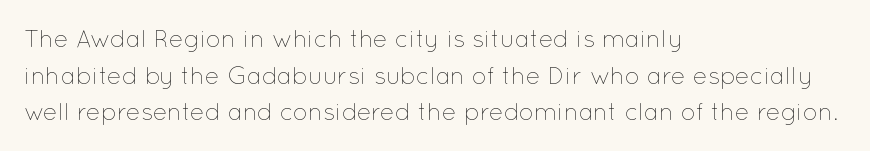
{"italic": "no", "bold": "no", "underline": "no", "align": "left", "line_spacing": "normal", "line_spacing_ratio": 1.53, "letter_spacing": "normal", "letter_spacing_em": 0.0, "glyph_px": 24}
